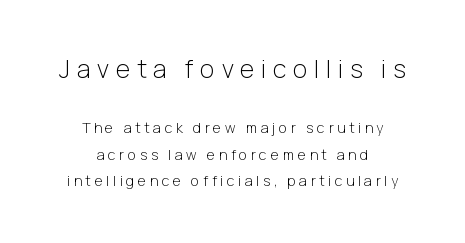
Q: Is the text bold? A: No.
Q: Is the text italic (slanted)? A: No, it is upright.
Q: Is the text underlined? A: No.
Q: How is the paragraph aligned? A: Centered.
Q: Is the spacing between letters normal or unusually wide? A: Unusually wide.
Q: Which block of text is set in a larger size, the first (top) or the second (bottom)? A: The first (top) one.
